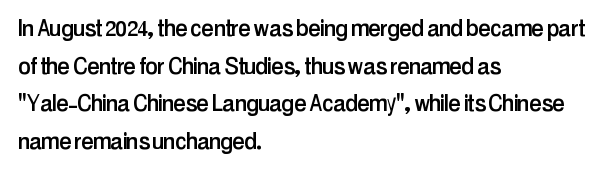
The image shows 28 px condensed sans-serif type, upright; set left-aligned, normal line spacing (1.34x), normal letter spacing, not underlined; low stroke contrast and a medium x-height.
